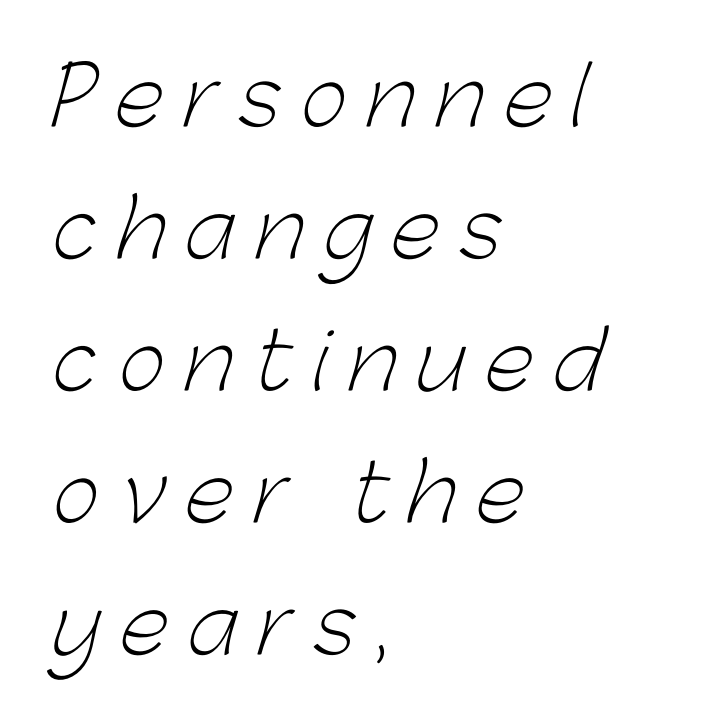
All the whitespace from short lines collects on the right. The designer left line spacing at the default. Does the type have serifs? No, each stem ends abruptly. Spacing verdict: proportional, widths tailored to each character.
